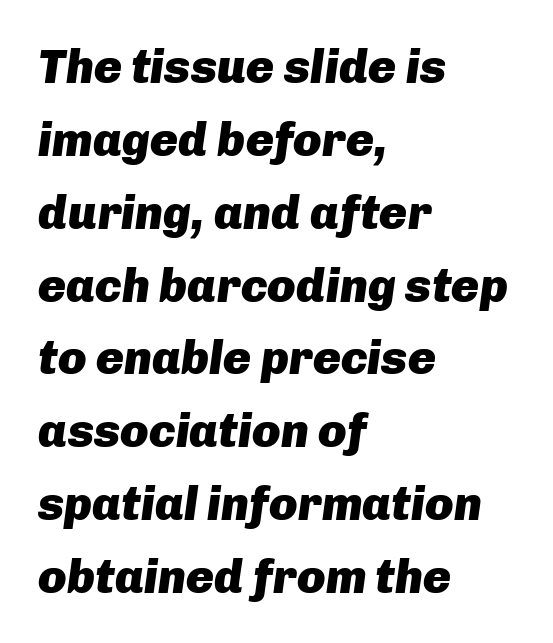
Q: Is the text bold? A: Yes.
Q: Is the text italic (slanted)? A: Yes, it leans right by about 8 degrees.
Q: Is the text underlined? A: No.
Q: How is the paragraph aligned? A: Left-aligned.
Q: Is the spacing between letters normal or unusually wide? A: Normal.
Q: Is the spacing between lines tight, normal or loose? A: Normal.
Q: Width (condensed, normal, or wide)? A: Normal.
Q: Stroke contrast? A: Low.
Q: x-height? A: Medium.
Q: Monospaced? A: No.
